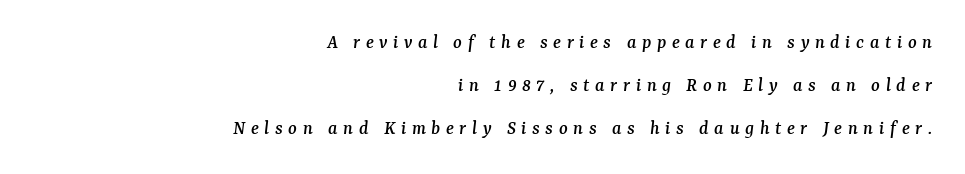
The image shows 20 px text type, italic (leaning right); set right-aligned, loose line spacing (2.16x), unusually wide letter spacing (+0.28 em), not underlined.
